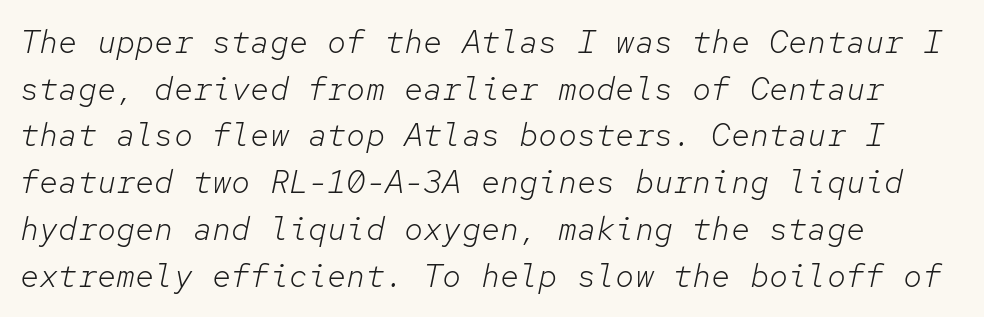
Fixed-width glyphs throughout — classic coding-font behaviour. This block has exactly the height ordinary leading produces. In CSS terms this would be text-align: left. This is not heavy type; no bold has been used. Compared with ordinary roman type, these characters are visibly tilted.
